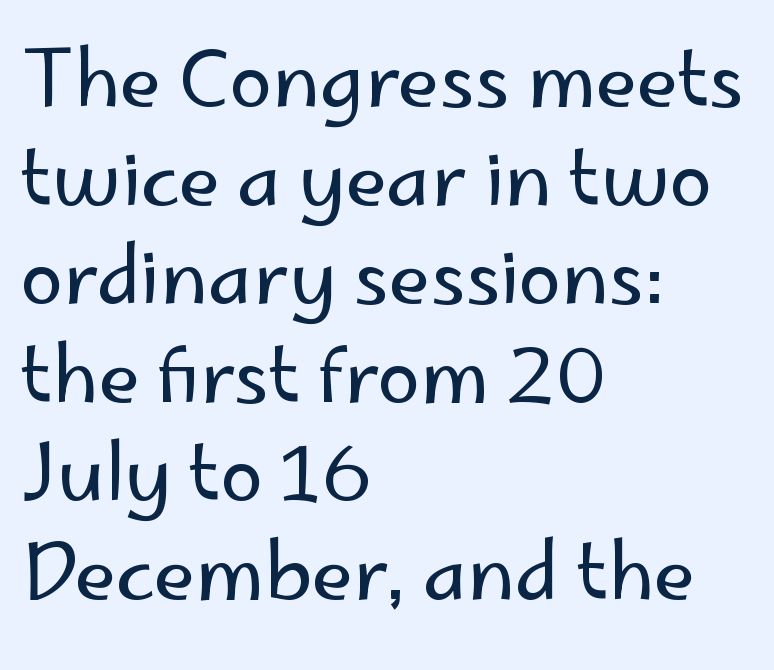
The type is set solid horizontally, with unmodified tracking. This is roman type, the default non-slanted kind. The type family on display is of the sans-serif kind. Each new line begins a customary step beneath the previous one. The paragraph has a hard left edge and a soft right edge. Unbolded letterforms with no extra heft.
